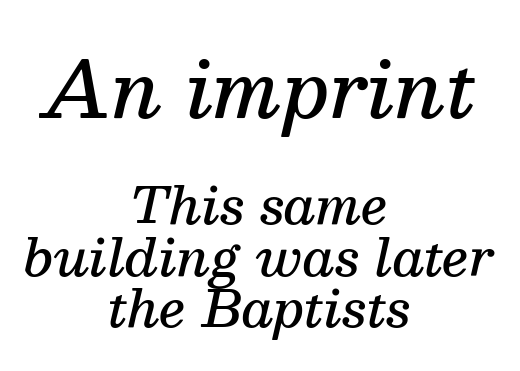
The image shows 77 px semibold serif type, italic (leaning right); set centered, tight line spacing (1.01x), normal letter spacing, not underlined; the first (top) block is 1.51x larger; medium stroke contrast and a medium x-height.
